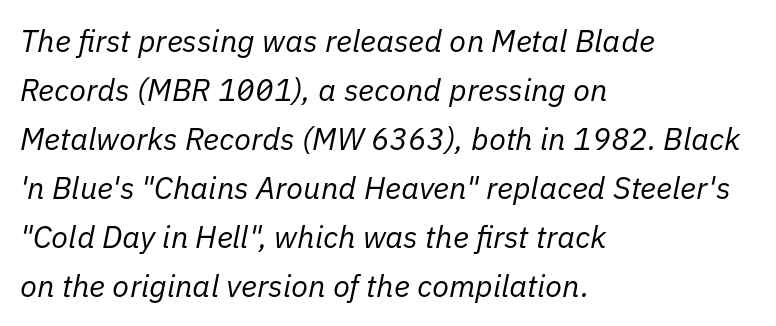
Q: Is the text bold? A: No.
Q: Is the text italic (slanted)? A: Yes, it leans right by about 11 degrees.
Q: Is the text underlined? A: No.
Q: How is the paragraph aligned? A: Left-aligned.
Q: Is the spacing between letters normal or unusually wide? A: Normal.
Q: Is the spacing between lines tight, normal or loose? A: Normal.
Q: Width (condensed, normal, or wide)? A: Normal.
Q: Stroke contrast? A: Low.
Q: x-height? A: Medium.
Q: Monospaced? A: No.
